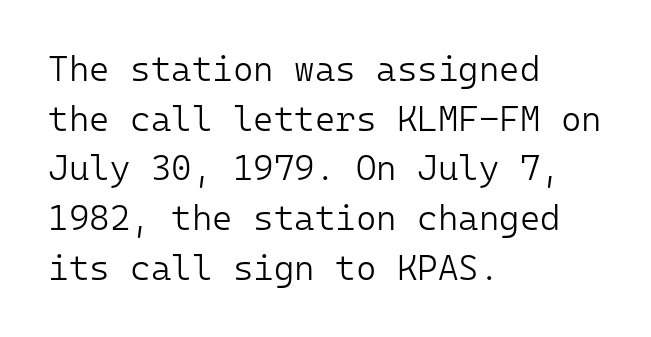
The area under the type is left untouched. The rendering keeps characters at their native spacing. A typesetter would mark this as roman, not italic. The type family on display is of the sans-serif kind. Vertically, the passage feels balanced, rows spaced as you'd expect.
